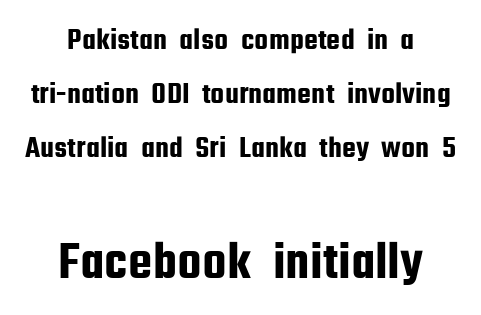
Q: Is the text italic (slanted)? A: No, it is upright.
Q: Is the typeface a serif or a sans-serif typeface? A: Sans-serif.
Q: Is the text underlined? A: No.
Q: How is the paragraph aligned? A: Centered.
Q: Is the spacing between letters normal or unusually wide? A: Normal.
Q: Which block of text is set in a larger size, the first (top) or the second (bottom)? A: The second (bottom) one.
Q: Width (condensed, normal, or wide)? A: Condensed.
Q: Stroke contrast? A: Low.
Q: x-height? A: Medium.
Q: Monospaced? A: No.
